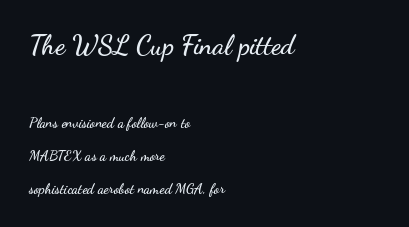
Q: Is the text italic (slanted)? A: Yes.
Q: Is the text underlined? A: No.
Q: How is the paragraph aligned? A: Left-aligned.
Q: Is the spacing between letters normal or unusually wide? A: Normal.
Q: Is the spacing between lines tight, normal or loose? A: Loose.
Q: Which block of text is set in a larger size, the first (top) or the second (bottom)? A: The first (top) one.
